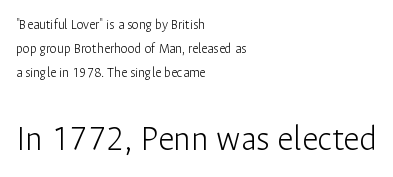
{"serif": "no", "italic": "no", "bold": "no", "weight": "light", "width": "normal", "stroke_contrast": "low", "x_height": "medium", "monospaced": "no", "underline": "no", "align": "left", "line_spacing_ratio": 1.71, "letter_spacing": "normal", "letter_spacing_em": 0.0, "larger_block": "second", "size_ratio": 2.57, "glyph_px": 36}
